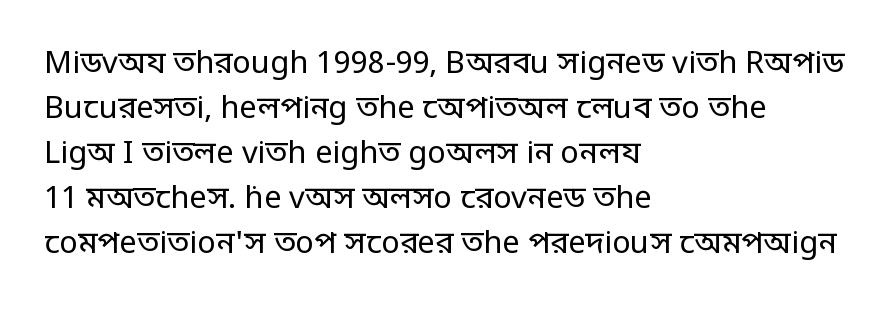
The image shows 31 px regular-weight, condensed sans-serif type, upright; set left-aligned, normal line spacing (1.45x), normal letter spacing, not underlined; low stroke contrast.
